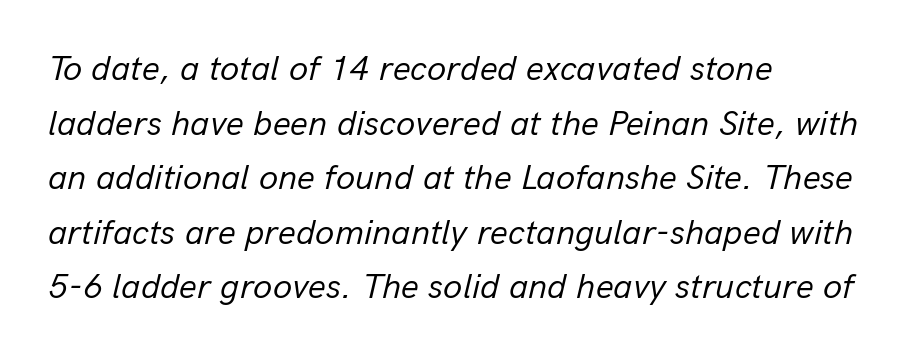
The image shows 35 px regular-weight type, italic (leaning right); set left-aligned, normal line spacing (1.56x), normal letter spacing, not underlined; low stroke contrast and a medium x-height.
